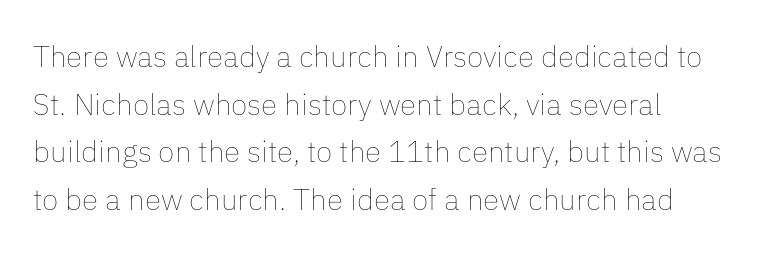
The image shows 30 px thin type, upright; set normal line spacing (1.59x), normal letter spacing, not underlined; low stroke contrast and a medium x-height.
